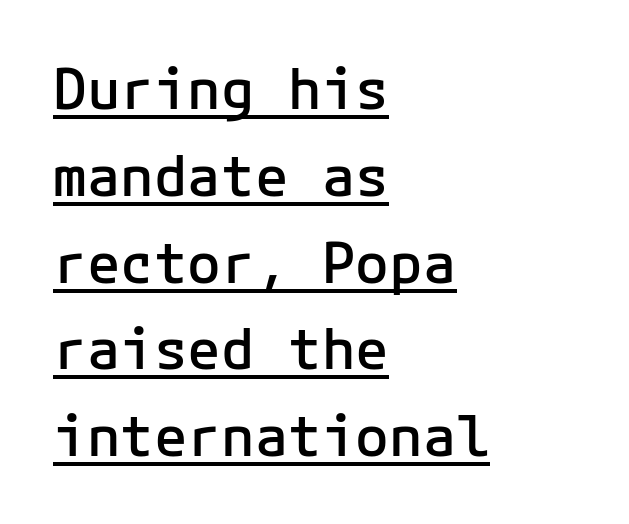
{"serif": "no", "italic": "no", "bold": "semi", "weight": "semibold", "width": "normal", "stroke_contrast": "low", "x_height": "medium", "monospaced": "yes", "underline": "yes", "align": "left", "line_spacing": "normal", "line_spacing_ratio": 1.55, "letter_spacing": "normal", "letter_spacing_em": 0.0, "glyph_px": 56}
